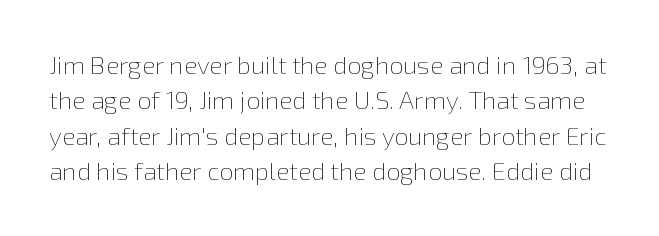
The line texture is even and compact thanks to regular tracking. Plain, unruled lines of type. The rendering uses a moderate line-height, typical for paragraphs. You can tell it's not italic because the verticals are truly vertical. The face looks like a standard text weight, possibly lighter.
